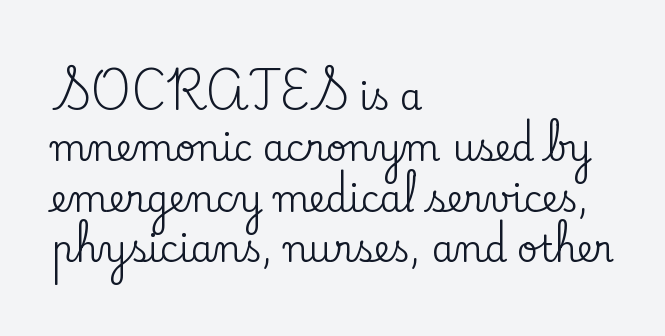
{"serif": "yes", "italic": "no", "width": "normal", "stroke_contrast": "low", "x_height": "small", "monospaced": "no", "underline": "no", "align": "left", "line_spacing": "normal", "line_spacing_ratio": 1.41, "letter_spacing": "normal", "letter_spacing_em": 0.0, "glyph_px": 36}
